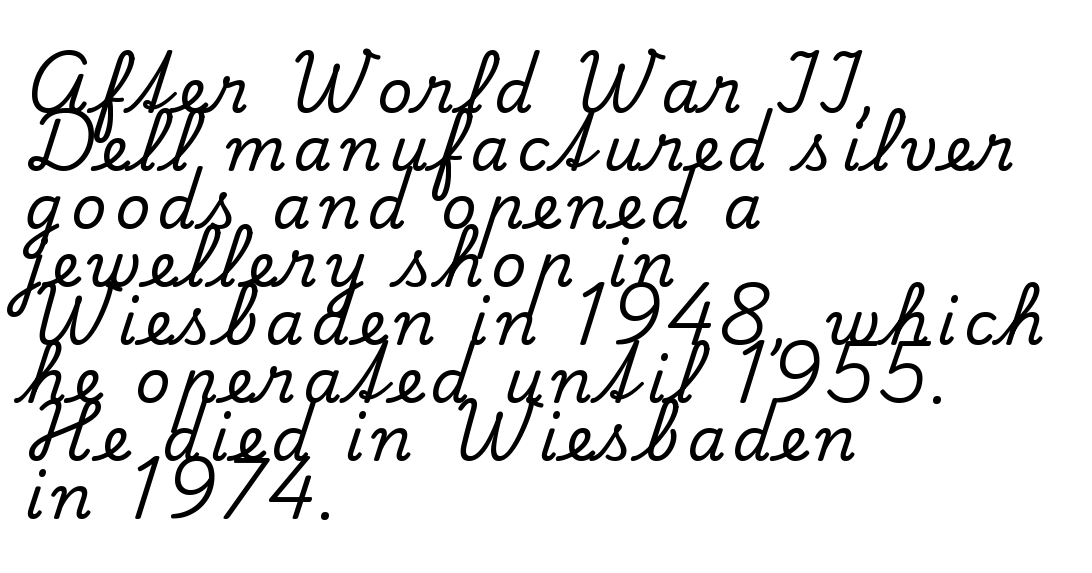
The image shows 61 px serif type; set left-aligned, tight line spacing (0.95x), not underlined; low stroke contrast and a small x-height.
